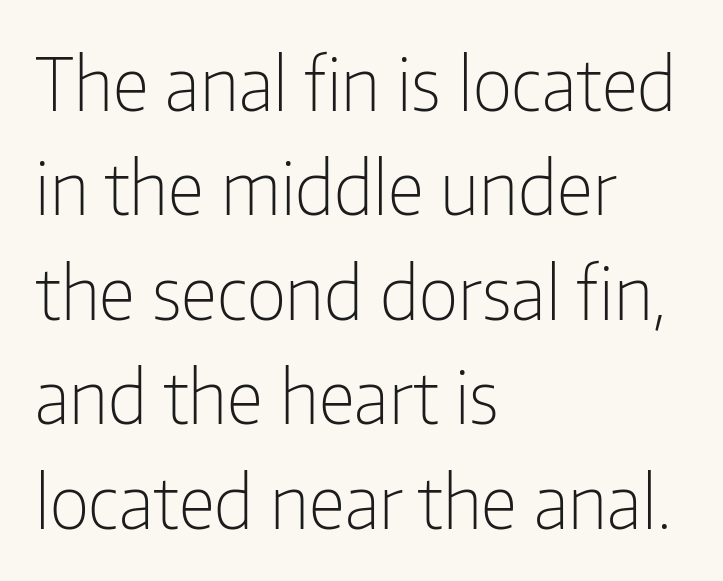
{"serif": "no", "italic": "no", "bold": "no", "weight": "light", "width": "condensed", "stroke_contrast": "low", "x_height": "medium", "monospaced": "no", "underline": "no", "align": "left", "line_spacing": "normal", "line_spacing_ratio": 1.43, "letter_spacing": "normal", "letter_spacing_em": 0.0, "glyph_px": 73}
